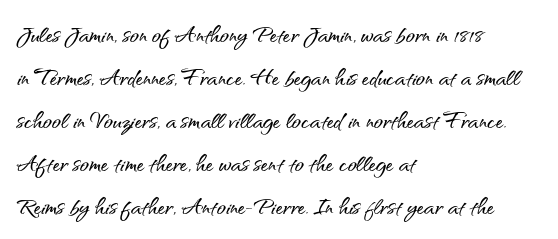
The image shows 30 px sans-serif type; set left-aligned, normal line spacing (1.43x), normal letter spacing, not underlined; medium stroke contrast and a small x-height.
